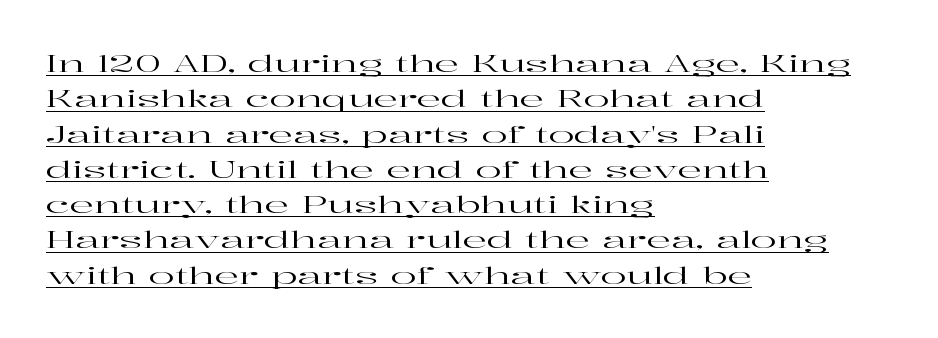
Notice how a bar underscores the lettering throughout. Characters follow at the spacing the type designer built in. Which margin do the lines hug? The left one — the right edge is uneven. The leading is moderate, giving the passage an even texture.
